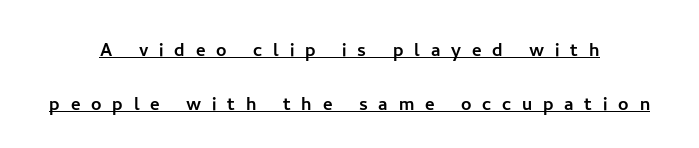
Q: Is the text italic (slanted)? A: No, it is upright.
Q: Is the text underlined? A: Yes.
Q: Is the spacing between letters normal or unusually wide? A: Unusually wide.
Q: Is the spacing between lines tight, normal or loose? A: Loose.
